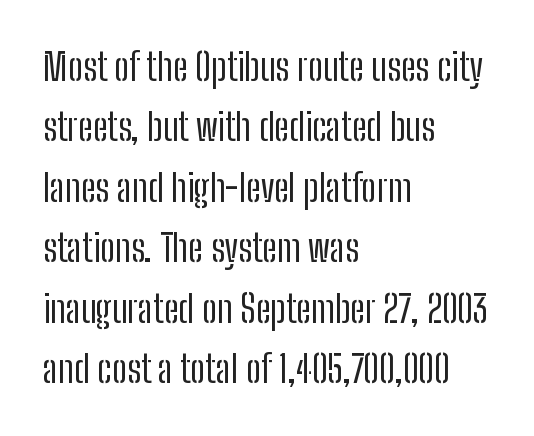
Q: Is the text bold? A: No.
Q: Is the text italic (slanted)? A: No, it is upright.
Q: Is the typeface a serif or a sans-serif typeface? A: Sans-serif.
Q: Is the text underlined? A: No.
Q: How is the paragraph aligned? A: Left-aligned.
Q: Is the spacing between letters normal or unusually wide? A: Normal.
Q: Is the spacing between lines tight, normal or loose? A: Normal.
Q: Width (condensed, normal, or wide)? A: Condensed.
Q: Stroke contrast? A: Low.
Q: x-height? A: Medium.
Q: Monospaced? A: No.
